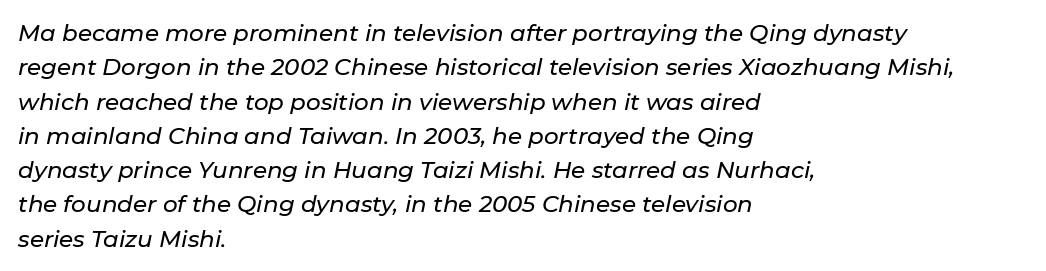
Q: Is the text italic (slanted)? A: Yes, it leans right by about 11 degrees.
Q: Is the text underlined? A: No.
Q: How is the paragraph aligned? A: Left-aligned.
Q: Is the spacing between letters normal or unusually wide? A: Normal.
Q: Is the spacing between lines tight, normal or loose? A: Normal.
